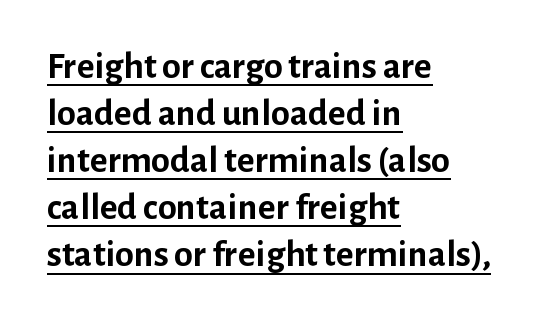
Q: Is the text bold? A: Yes.
Q: Is the text italic (slanted)? A: No, it is upright.
Q: Is the typeface a serif or a sans-serif typeface? A: Sans-serif.
Q: Is the text underlined? A: Yes.
Q: How is the paragraph aligned? A: Left-aligned.
Q: Is the spacing between letters normal or unusually wide? A: Normal.
Q: Width (condensed, normal, or wide)? A: Normal.
Q: Stroke contrast? A: Low.
Q: x-height? A: Medium.
Q: Monospaced? A: No.
